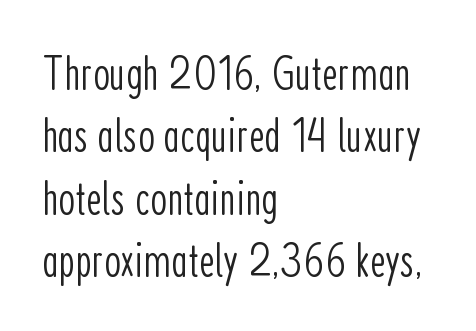
{"serif": "no", "italic": "no", "bold": "no", "weight": "light", "width": "condensed", "stroke_contrast": "low", "x_height": "medium", "monospaced": "no", "underline": "no", "align": "left", "line_spacing": "normal", "line_spacing_ratio": 1.3, "letter_spacing": "normal", "letter_spacing_em": 0.0, "glyph_px": 48}
